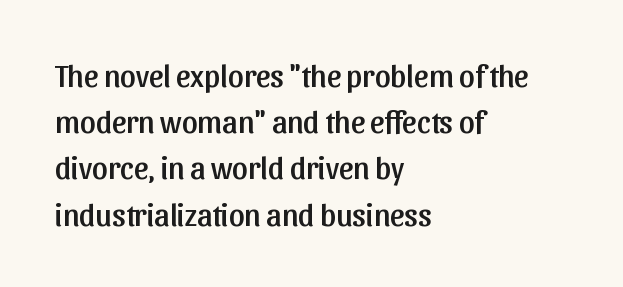
{"serif": "no", "italic": "no", "width": "normal", "stroke_contrast": "low", "x_height": "medium", "monospaced": "no", "underline": "no", "align": "left", "line_spacing": "normal", "line_spacing_ratio": 1.49, "letter_spacing": "normal", "letter_spacing_em": 0.0, "glyph_px": 31}
